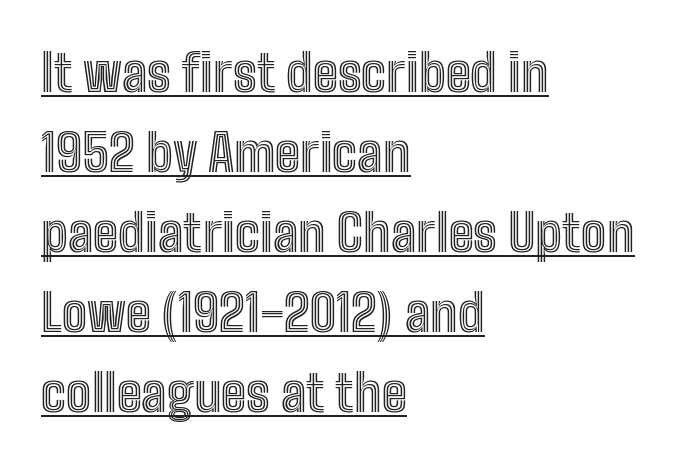
The rendered words wear a rule along their underside. Where is the straight margin? On the left. Standard letterfit; no display-style spreading of the glyphs. Spacing verdict: proportional, widths tailored to each character. The rows are spaced the way most documents space them. The font's upright variant was chosen for this text.
